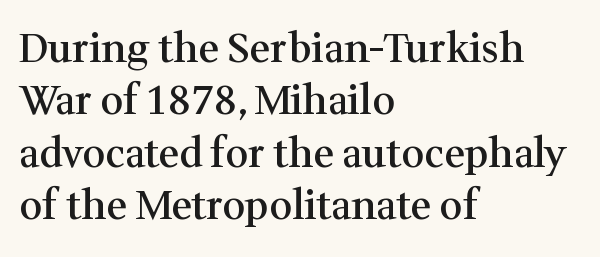
{"serif": "yes", "italic": "no", "bold": "semi", "weight": "semibold", "width": "normal", "stroke_contrast": "medium", "x_height": "medium", "monospaced": "no", "underline": "no", "align": "left", "line_spacing": "normal", "line_spacing_ratio": 1.31, "letter_spacing": "normal", "letter_spacing_em": 0.0, "glyph_px": 40}
